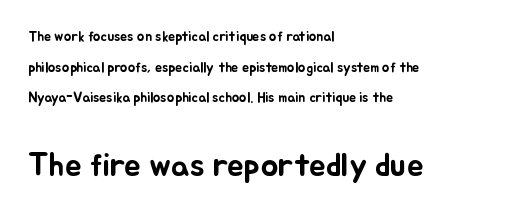
The image shows 33 px text type, upright; set left-aligned, loose line spacing (2.19x), normal letter spacing, not underlined; the second (bottom) block is 2.36x larger; low stroke contrast and a small x-height.
